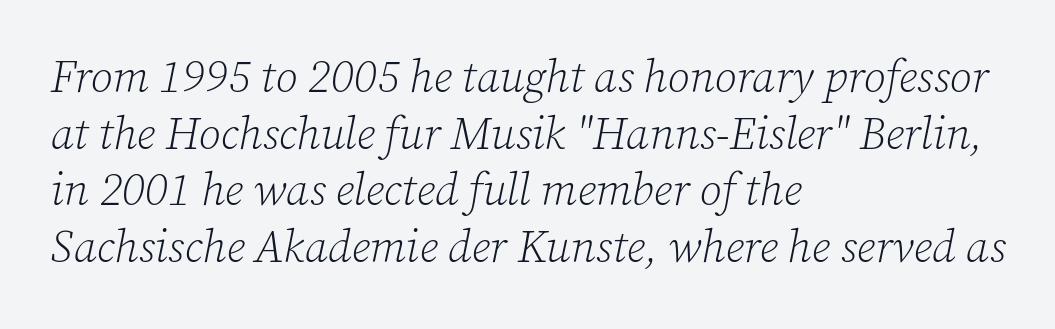
The image shows 45 px light serif type, italic (leaning right); set left-aligned, normal line spacing (1.26x), normal letter spacing, not underlined; low stroke contrast and a medium x-height.
